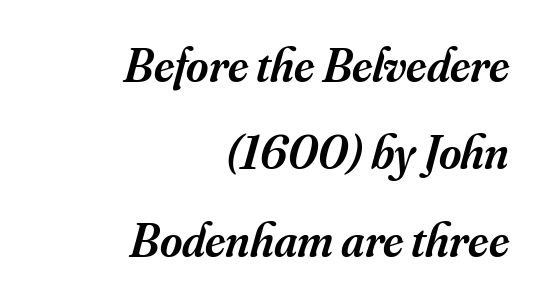
Underlining? Definitely not there. The face used here is proportionally spaced, like ordinary book or web type. Glyph-to-glyph distance matches everyday printed text. The font's italic variant was chosen for this text.
